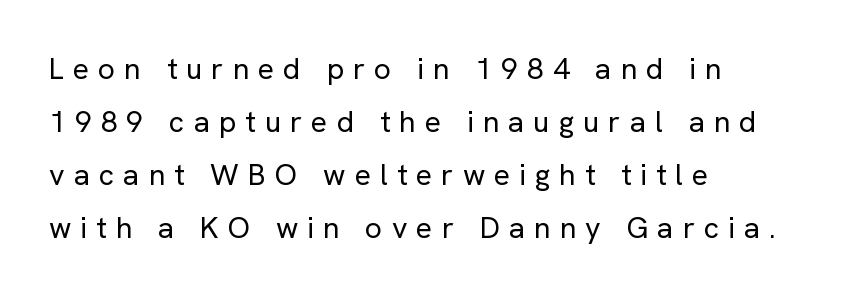
The image shows 30 px regular-weight sans-serif type, upright; set left-aligned, line spacing 1.77x, unusually wide letter spacing (+0.3 em), not underlined; low stroke contrast and a medium x-height.
